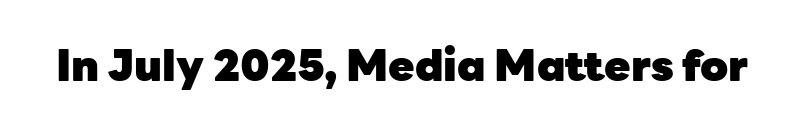
Set as a true bold cut, around the 700 mark. This rendering leaves character spacing at its baseline value. Serifs: no, the terminals of the letterforms are clean. Underlining? Definitely not there.
